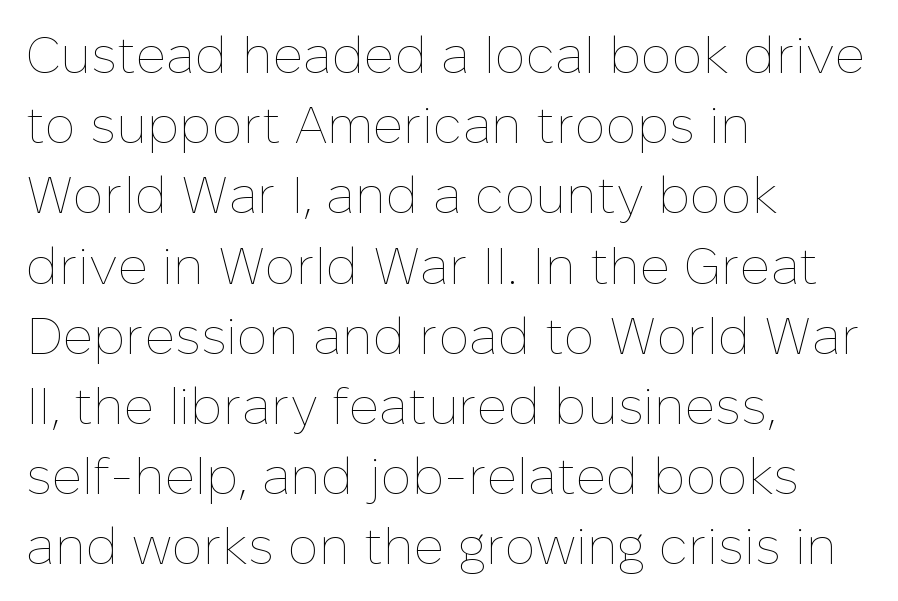
Q: Is the text bold? A: No.
Q: Is the text italic (slanted)? A: No, it is upright.
Q: Is the text underlined? A: No.
Q: How is the paragraph aligned? A: Left-aligned.
Q: Is the spacing between letters normal or unusually wide? A: Normal.
Q: Is the spacing between lines tight, normal or loose? A: Normal.
Q: Width (condensed, normal, or wide)? A: Normal.
Q: Stroke contrast? A: Low.
Q: x-height? A: Medium.
Q: Monospaced? A: No.
